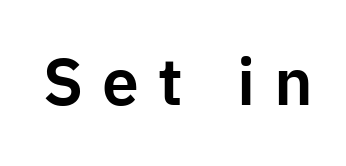
Q: Is the text italic (slanted)? A: No, it is upright.
Q: Is the typeface a serif or a sans-serif typeface? A: Sans-serif.
Q: Is the text underlined? A: No.
Q: Is the spacing between letters normal or unusually wide? A: Unusually wide.
Q: Width (condensed, normal, or wide)? A: Normal.
Q: Stroke contrast? A: Low.
Q: x-height? A: Medium.
Q: Monospaced? A: No.
